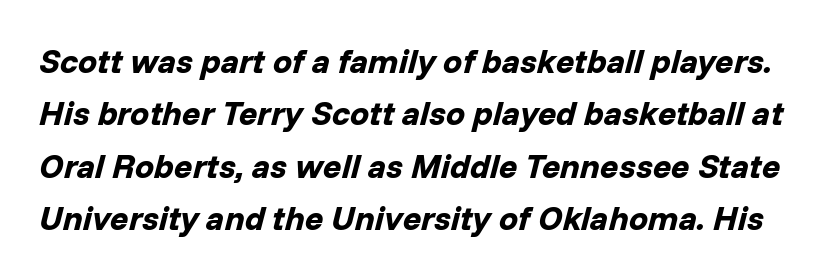
{"italic": "yes", "lean": "right", "slant_degrees": 14, "bold": "yes", "weight": "bold", "width": "normal", "stroke_contrast": "low", "x_height": "medium", "monospaced": "no", "underline": "no", "line_spacing": "normal", "line_spacing_ratio": 1.54, "letter_spacing": "normal", "letter_spacing_em": 0.0, "glyph_px": 34}
